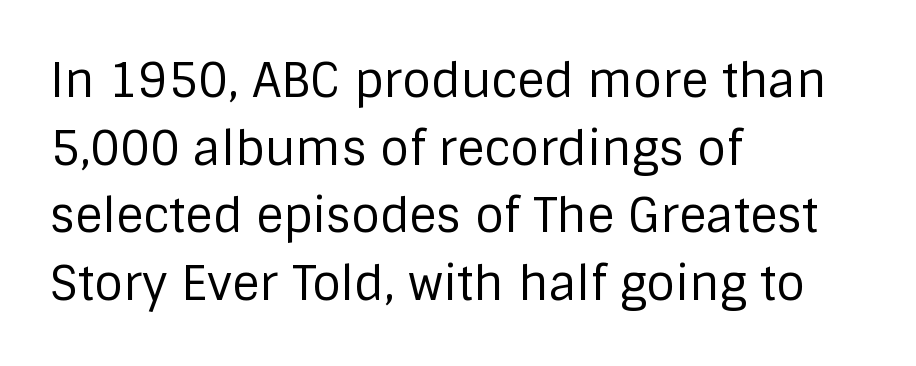
How are the letters spaced? Ordinarily, with no added tracking. Spacing verdict: proportional, widths tailored to each character. Examine the stroke ends and you'll find no serifs. This is roman type, the default non-slanted kind. The strip under each line holds only bare page. This block has exactly the height ordinary leading produces.
